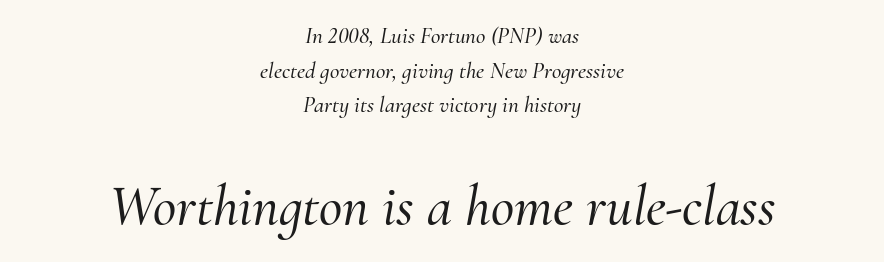
These lines are rendered in a variable-pitch font. Tall strokes in this sample are angled rather than plumb. Which chunk is bigger? The second one — the bottom block dwarfs the top. The rendering positions every line midway between the sides.
